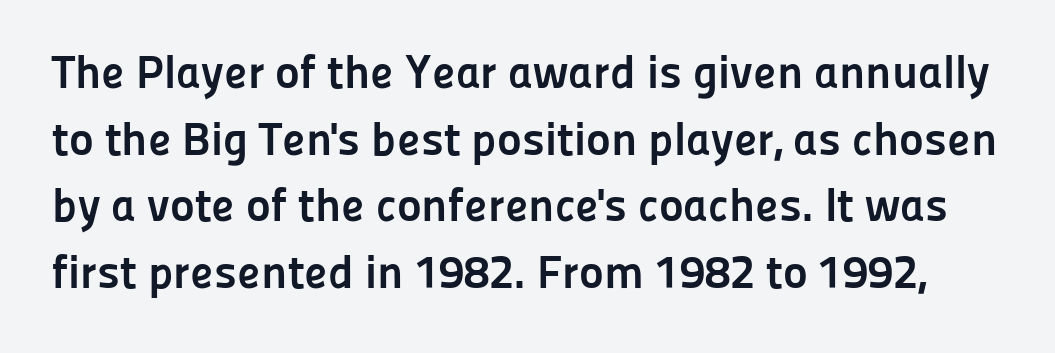
The image shows 47 px semibold sans-serif type, upright; set normal line spacing (1.42x), normal letter spacing, not underlined; low stroke contrast and a medium x-height.
